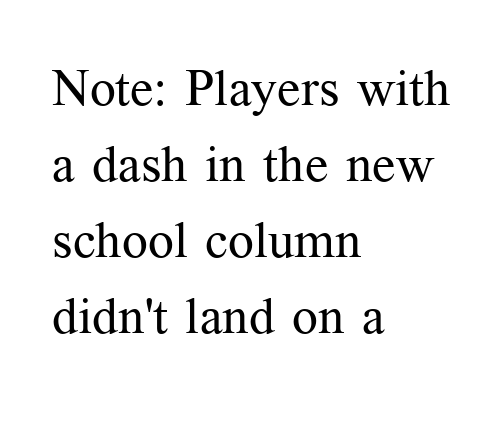
{"serif": "yes", "italic": "no", "bold": "no", "weight": "regular", "width": "normal", "stroke_contrast": "medium", "x_height": "medium", "monospaced": "no", "underline": "no", "align": "left", "line_spacing": "normal", "line_spacing_ratio": 1.49, "letter_spacing": "normal", "letter_spacing_em": 0.0, "glyph_px": 51}
